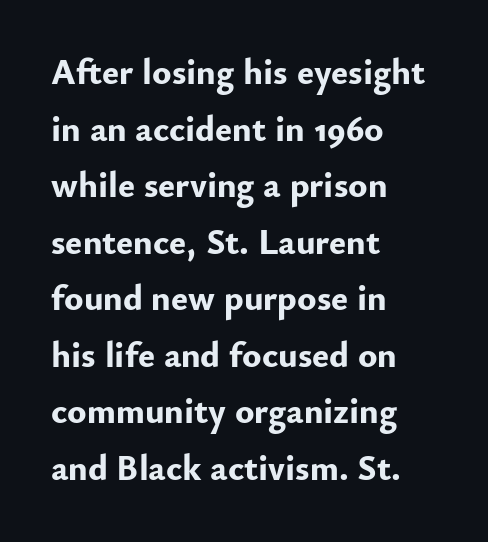
{"serif": "no", "italic": "no", "bold": "yes", "weight": "bold", "width": "normal", "stroke_contrast": "low", "x_height": "small", "monospaced": "no", "underline": "no", "align": "left", "line_spacing": "normal", "line_spacing_ratio": 1.57, "letter_spacing": "normal", "letter_spacing_em": 0.0, "glyph_px": 36}
